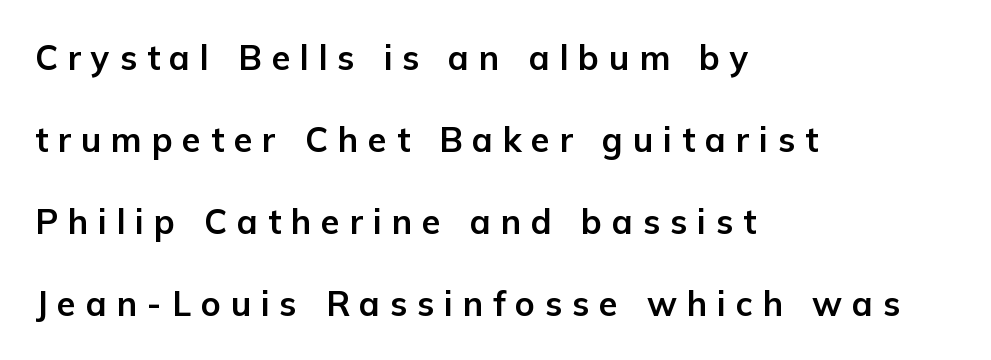
{"serif": "no", "italic": "no", "bold": "yes", "weight": "bold", "width": "normal", "stroke_contrast": "low", "x_height": "medium", "monospaced": "no", "underline": "no", "align": "left", "line_spacing": "loose", "line_spacing_ratio": 2.41, "letter_spacing": "wide", "letter_spacing_em": 0.29, "glyph_px": 34}
